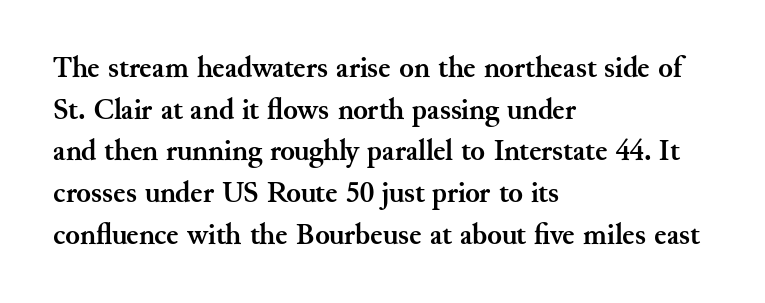
The image shows 30 px semibold serif type, upright; set left-aligned, normal line spacing (1.39x), normal letter spacing, not underlined; medium stroke contrast and a small x-height.
